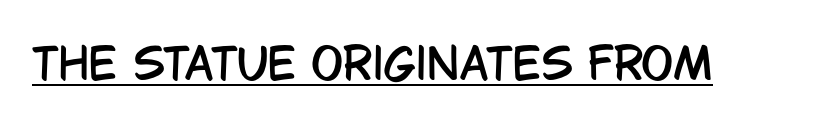
Do the characters align in a grid? No, the font is proportional. Every character sits straight up, as roman type does. The letters carry no serifs — their stems end cleanly without finishing strokes. This sample carries an underscore along the baseline area.
